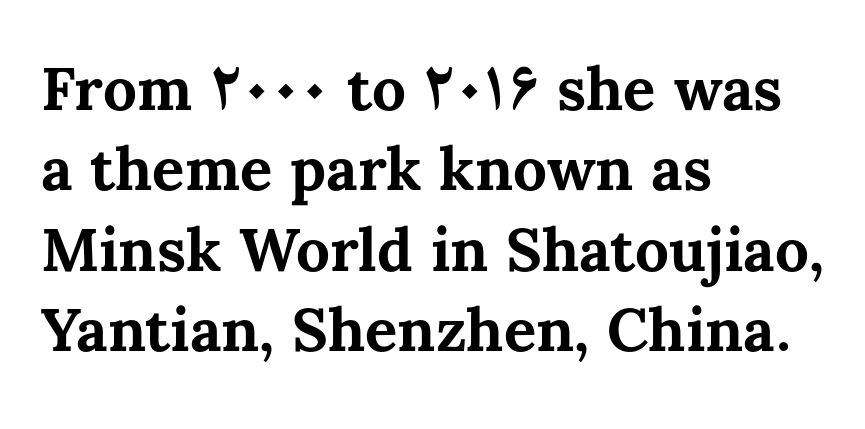
Looks like regular typesetting: each glyph gets only the width it needs. A roman cut, with each character standing at attention. The type is set solid horizontally, with unmodified tracking. The block of text has a typical density, with ordinary space between rows. The paragraph shown leans on its left margin. The glyphs are unaccompanied by any horizontal stroke below them.
